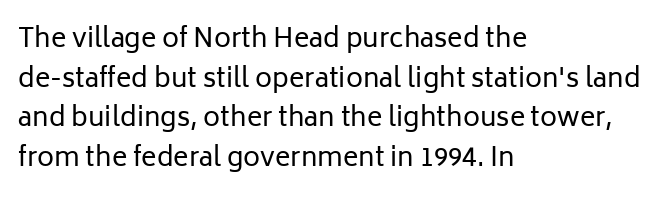
Q: Is the text bold? A: No.
Q: Is the text italic (slanted)? A: No, it is upright.
Q: Is the text underlined? A: No.
Q: How is the paragraph aligned? A: Left-aligned.
Q: Is the spacing between letters normal or unusually wide? A: Normal.
Q: Is the spacing between lines tight, normal or loose? A: Normal.
